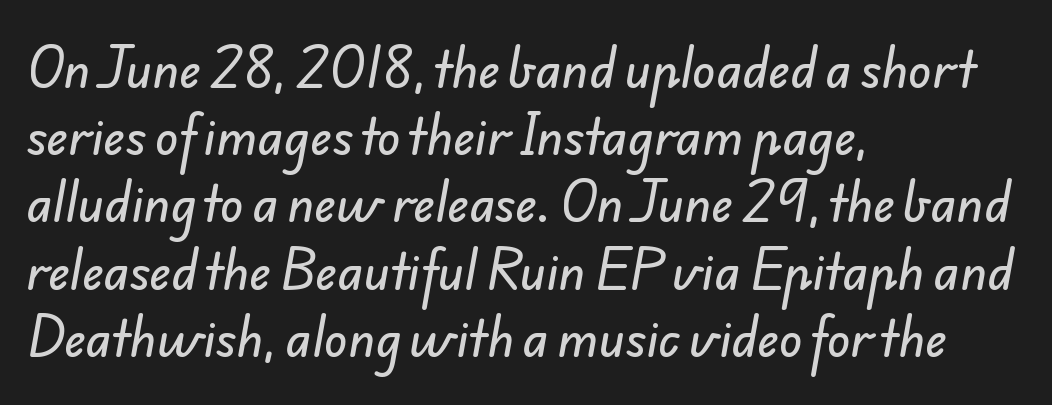
The image shows 48 px sans-serif type; set left-aligned, normal line spacing (1.4x), normal letter spacing, not underlined; low stroke contrast and a small x-height.
